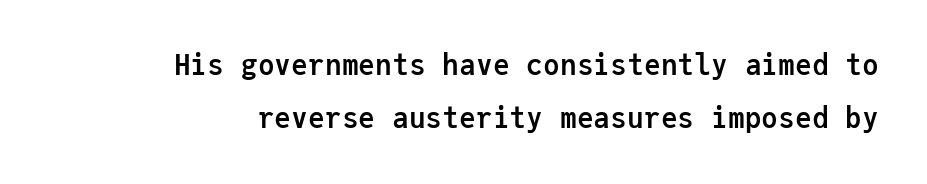
Compared with an ordinary text face, these strokes are far heavier — a full bold. Type style note: lacks serifs. Does the lettering tilt? It doesn't — this is upright. This sample is right-justified, so line beginnings fall wherever the words allow. Think of a typewriter: that constant character pitch is what you see here.
